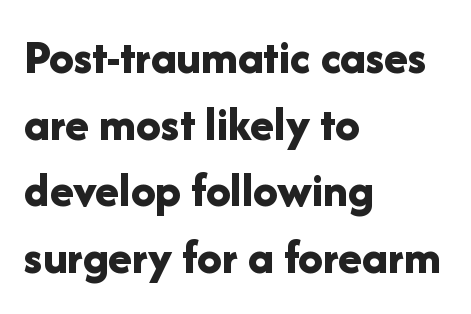
Each letter's strokes conclude bluntly, with no projecting serifs. Vertical spacing — default. Teacher's note: observe the even left margin — that is flush-left alignment. These words are printed bold, with thick strokes throughout.
